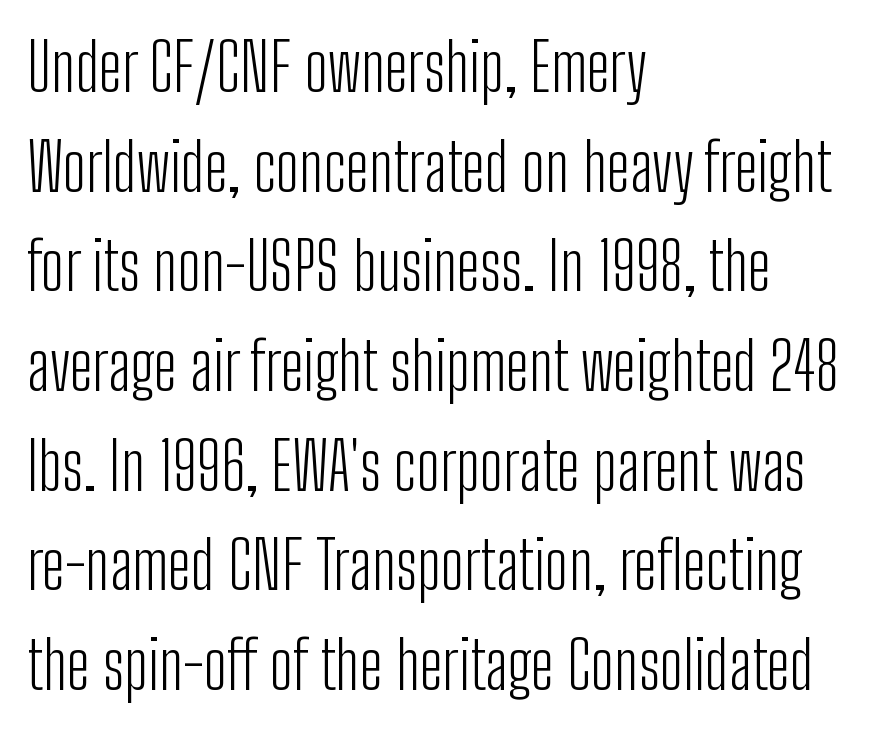
Q: Is the text bold? A: No.
Q: Is the text italic (slanted)? A: No, it is upright.
Q: Is the typeface a serif or a sans-serif typeface? A: Sans-serif.
Q: Is the text underlined? A: No.
Q: How is the paragraph aligned? A: Left-aligned.
Q: Is the spacing between letters normal or unusually wide? A: Normal.
Q: Is the spacing between lines tight, normal or loose? A: Normal.
Q: Width (condensed, normal, or wide)? A: Condensed.
Q: Stroke contrast? A: Low.
Q: x-height? A: Medium.
Q: Monospaced? A: No.
